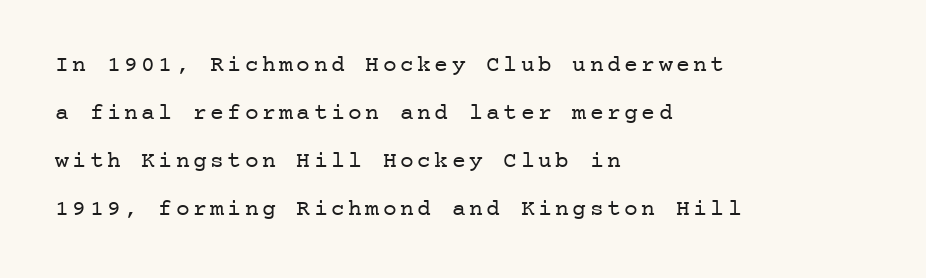
The image shows 23 px text type, upright; set left-aligned, loose line spacing (2.08x), not underlined.
